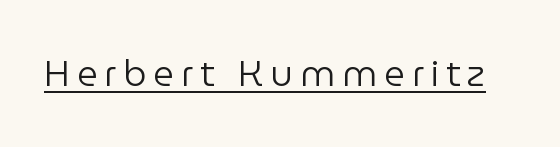
{"serif": "no", "italic": "no", "bold": "no", "weight": "regular", "width": "normal", "stroke_contrast": "low", "x_height": "medium", "monospaced": "no", "underline": "yes", "letter_spacing": "wide", "letter_spacing_em": 0.2, "glyph_px": 36}
